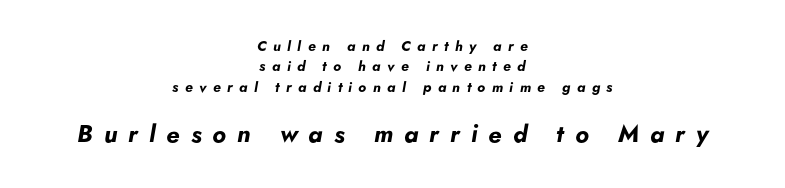
If you drew a line through each stem, it would be angled. The glyphs are unaccompanied by any horizontal stroke below them. Look at the tracking — it's clearly loosened, letters drifting apart. On the weight axis this lands at bold, roughly 700.
